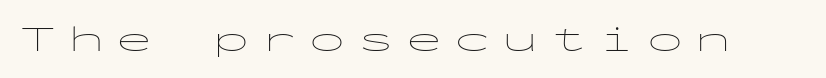
This rendering features lettering with no underline. Stroke terminals: plain, sans-serif. It's the straight-up-and-down kind of type. Each stroke keeps to a modest, everyday thickness or less. The tracking jumps out immediately: characters are airy and widely separated. Here the designer chose a console-style face with uniform glyph widths.
